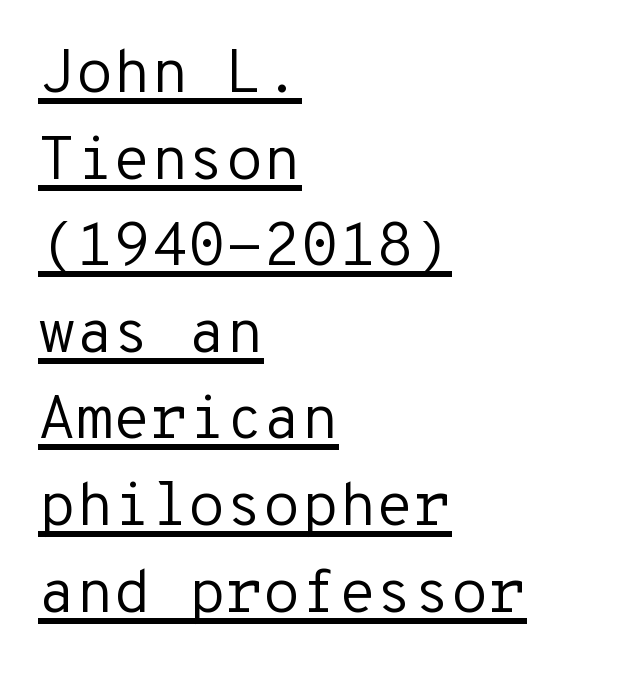
The image shows 61 px regular-weight sans-serif type, upright, monospaced; set left-aligned, normal line spacing (1.42x), normal letter spacing, underlined; low stroke contrast and a medium x-height.
